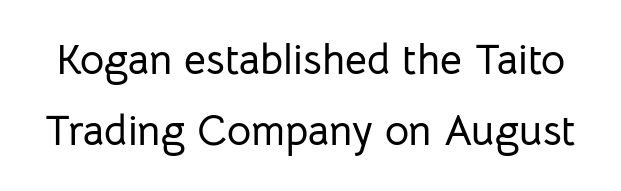
What's the leading like? Ordinary, nothing unusual. The designer went with a sans here, leaving each stem footless. The zone under the glyphs is completely vacant. Do the letters lean? They stand straight. This sample uses plain, unmodified letter spacing. Looks like regular typesetting: each glyph gets only the width it needs.
